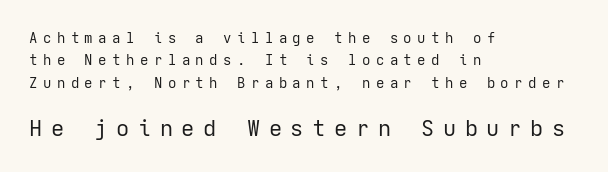
The image shows 22 px text type, upright; set left-aligned, normal line spacing (1.6x), unusually wide letter spacing (+0.39 em), not underlined; the second (bottom) block is 1.57x larger.
